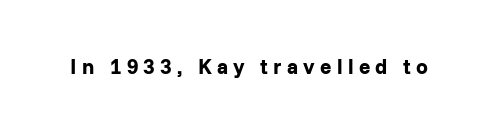
Honestly, there is no underline to notice here at all. Italic: no, the glyphs are upright roman. This rendering widens character spacing well past its baseline value. You'd pick this weight for a headline — it's a proper bold.
